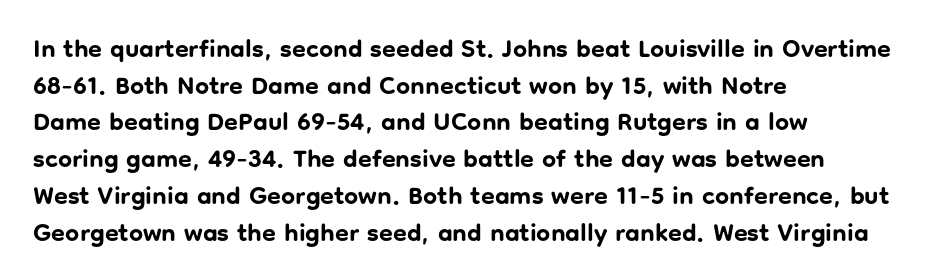
{"italic": "no", "bold": "yes", "underline": "no", "align": "left", "line_spacing": "normal", "line_spacing_ratio": 1.47, "letter_spacing": "normal", "letter_spacing_em": 0.0, "glyph_px": 25}
